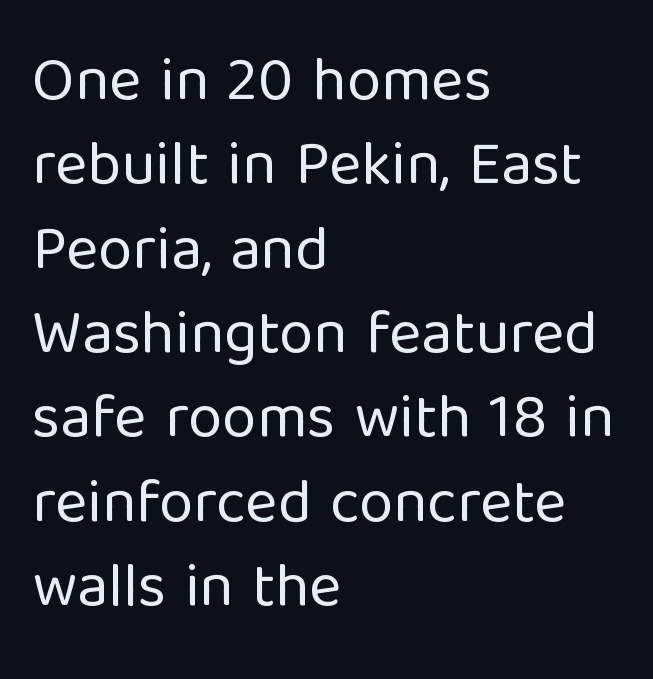
Q: Is the text bold? A: No.
Q: Is the text italic (slanted)? A: No, it is upright.
Q: Is the typeface a serif or a sans-serif typeface? A: Sans-serif.
Q: Is the text underlined? A: No.
Q: How is the paragraph aligned? A: Left-aligned.
Q: Is the spacing between letters normal or unusually wide? A: Normal.
Q: Is the spacing between lines tight, normal or loose? A: Normal.
Q: Width (condensed, normal, or wide)? A: Normal.
Q: Stroke contrast? A: Low.
Q: x-height? A: Medium.
Q: Monospaced? A: No.
